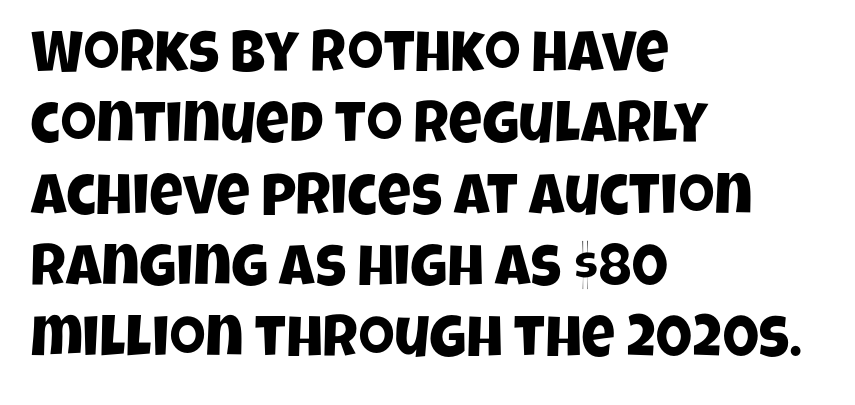
{"serif": "no", "width": "condensed", "stroke_contrast": "low", "x_height": "large", "monospaced": "no", "underline": "no", "align": "left", "line_spacing_ratio": 1.23, "letter_spacing": "normal", "letter_spacing_em": 0.0, "glyph_px": 58}
